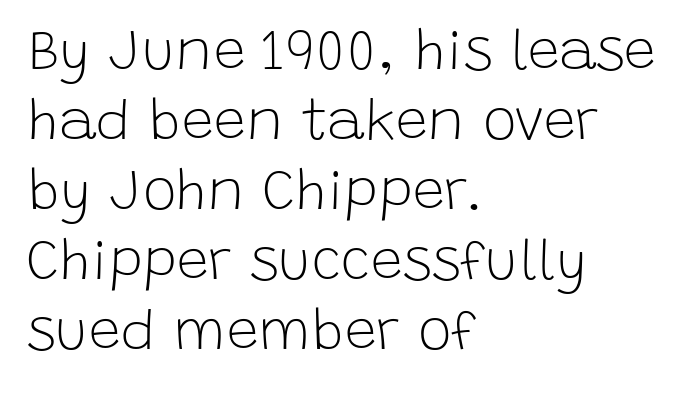
{"serif": "no", "italic": "no", "bold": "no", "weight": "light", "width": "normal", "stroke_contrast": "low", "x_height": "large", "monospaced": "no", "underline": "no", "align": "left", "line_spacing_ratio": 1.23, "letter_spacing": "normal", "letter_spacing_em": 0.0, "glyph_px": 57}
